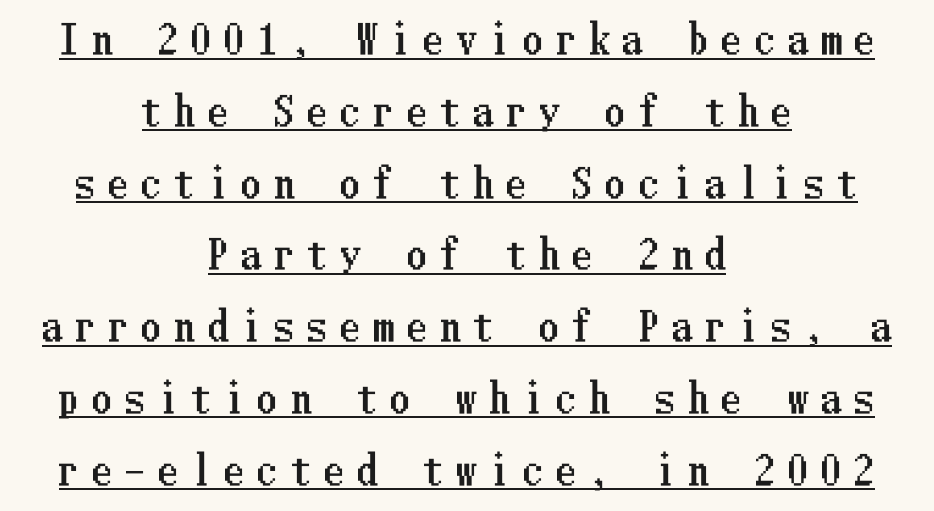
Q: Is the text italic (slanted)? A: No, it is upright.
Q: Is the text underlined? A: Yes.
Q: How is the paragraph aligned? A: Centered.
Q: Is the spacing between letters normal or unusually wide? A: Unusually wide.
Q: Width (condensed, normal, or wide)? A: Condensed.
Q: Stroke contrast? A: Low.
Q: x-height? A: Medium.
